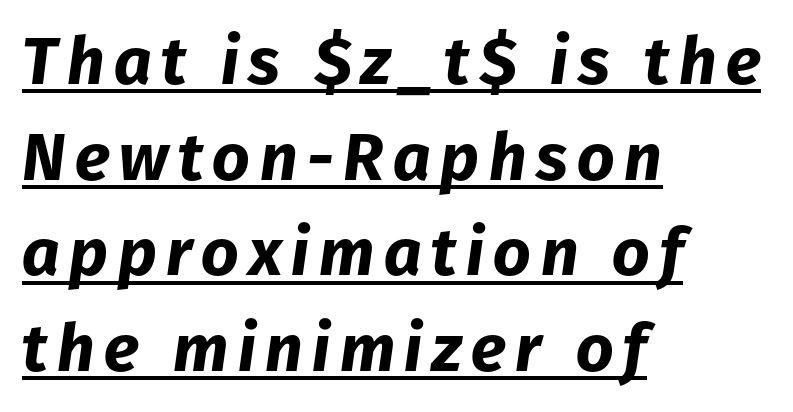
A baseline rule has been typeset under these characters. There's an unmistakable incline to the writing here. Compared with typical paragraphs, the rows here are spaced about the same. Horizontal alignment here is leftward, the default for most running prose. Is this a fixed-width face? No — the glyphs have proportional, varying widths. Students, this is bold: see how much ink each stroke carries.
